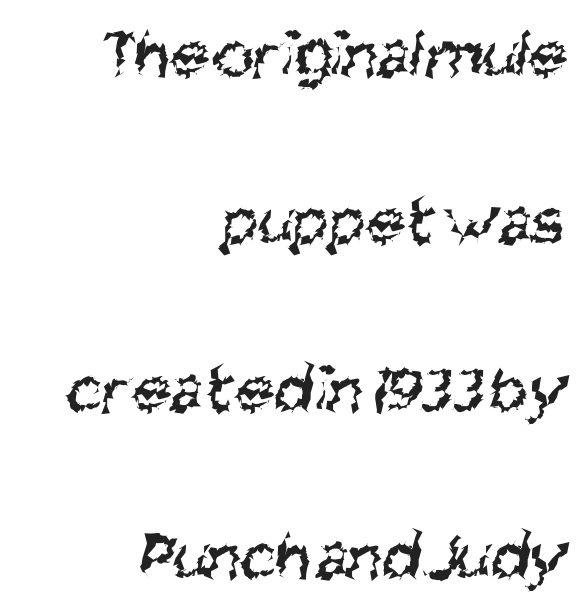
The image shows 70 px regular-weight, condensed sans-serif type; set right-aligned, loose line spacing (2.39x), normal letter spacing, not underlined; medium stroke contrast and a large x-height.
